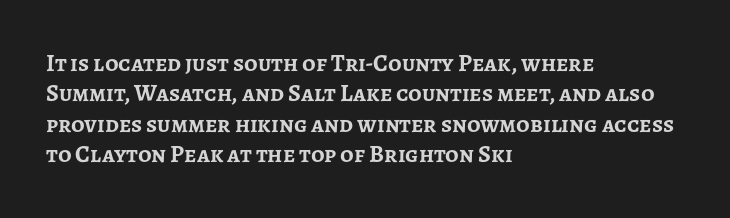
{"italic": "no", "bold": "yes", "underline": "no", "align": "left", "line_spacing": "normal", "line_spacing_ratio": 1.27, "letter_spacing": "normal", "letter_spacing_em": 0.0, "glyph_px": 24}
